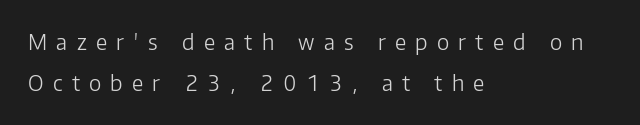
{"italic": "no", "bold": "no", "underline": "no", "align": "left", "line_spacing": "loose", "line_spacing_ratio": 1.97, "letter_spacing": "wide", "letter_spacing_em": 0.44, "glyph_px": 21}
